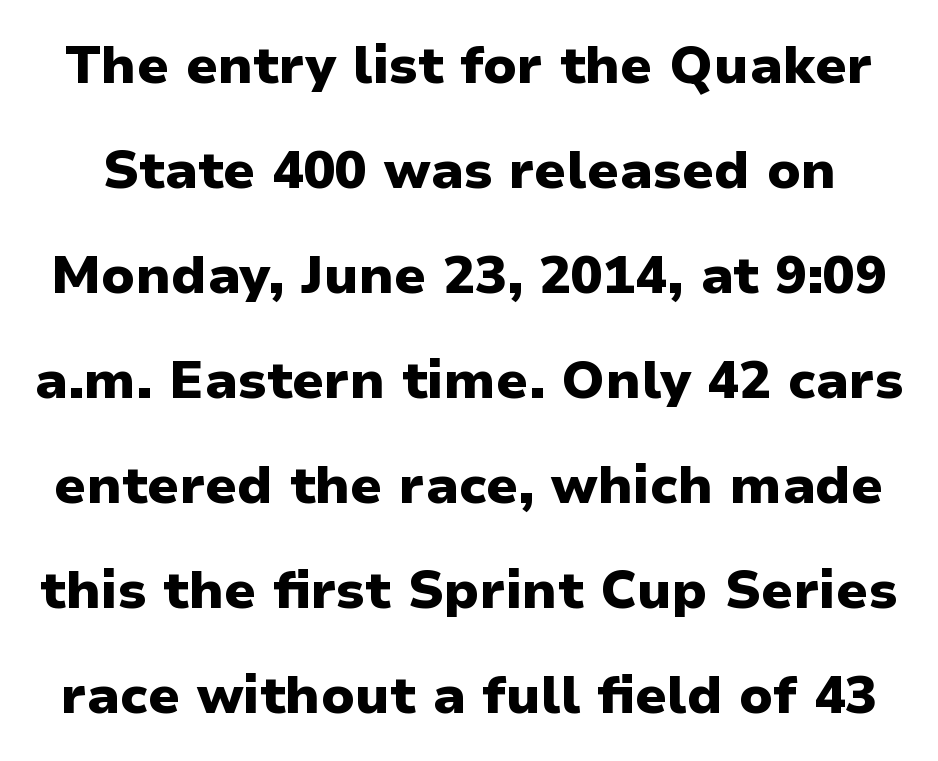
The image shows 53 px heavy sans-serif type, upright; set loose line spacing (1.98x), normal letter spacing, not underlined; low stroke contrast and a medium x-height.
